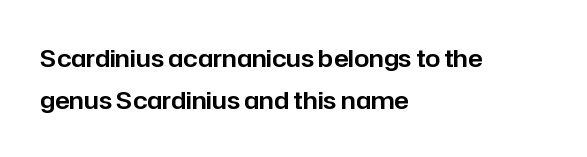
There is no visible air inserted between adjacent glyphs. Leftover space on each line is placed entirely after the last word. The space beneath each line is pristine and unruled. Notice how the stems are strictly vertical — no italics here.
